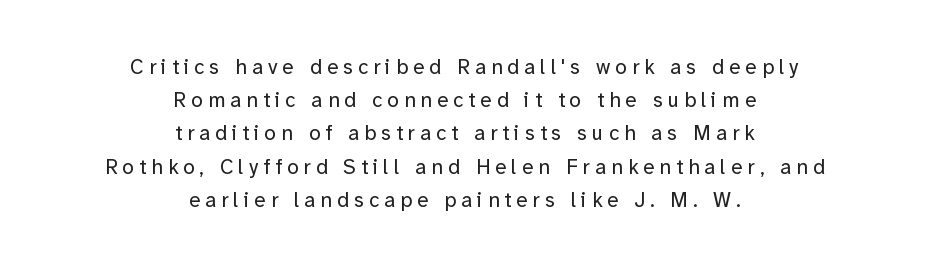
Q: Is the text bold? A: No.
Q: Is the text italic (slanted)? A: No, it is upright.
Q: Is the text underlined? A: No.
Q: How is the paragraph aligned? A: Centered.
Q: Is the spacing between letters normal or unusually wide? A: Unusually wide.
Q: Is the spacing between lines tight, normal or loose? A: Normal.
